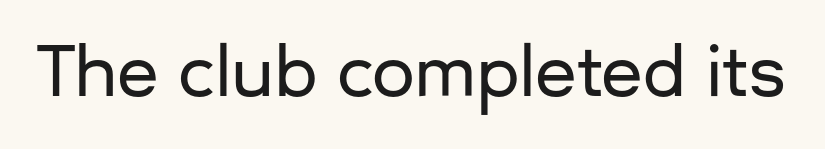
Note: no serifs on the glyphs. The foot of each line stays bare and open. The lettering stays uniformly vertical, giving the passage a roman look. Note the varied advance widths — an 'i' is clearly narrower than an 'm'. Characters follow at the spacing the type designer built in.
